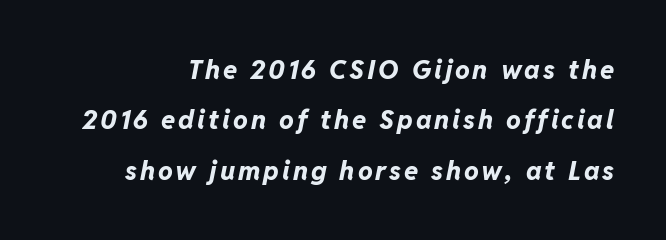
Q: Is the text bold? A: Yes.
Q: Is the text italic (slanted)? A: Yes, it leans right by about 11 degrees.
Q: Is the text underlined? A: No.
Q: Is the spacing between lines tight, normal or loose? A: Loose.
